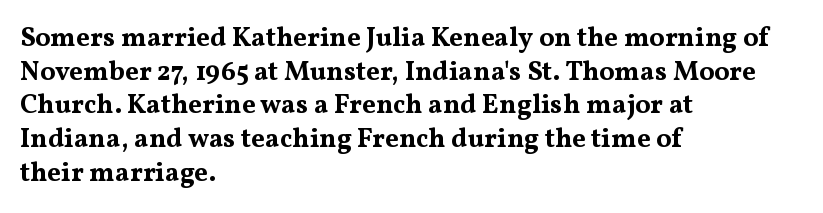
The image shows 27 px bold type, upright; set left-aligned, normal line spacing (1.25x), normal letter spacing, not underlined.
